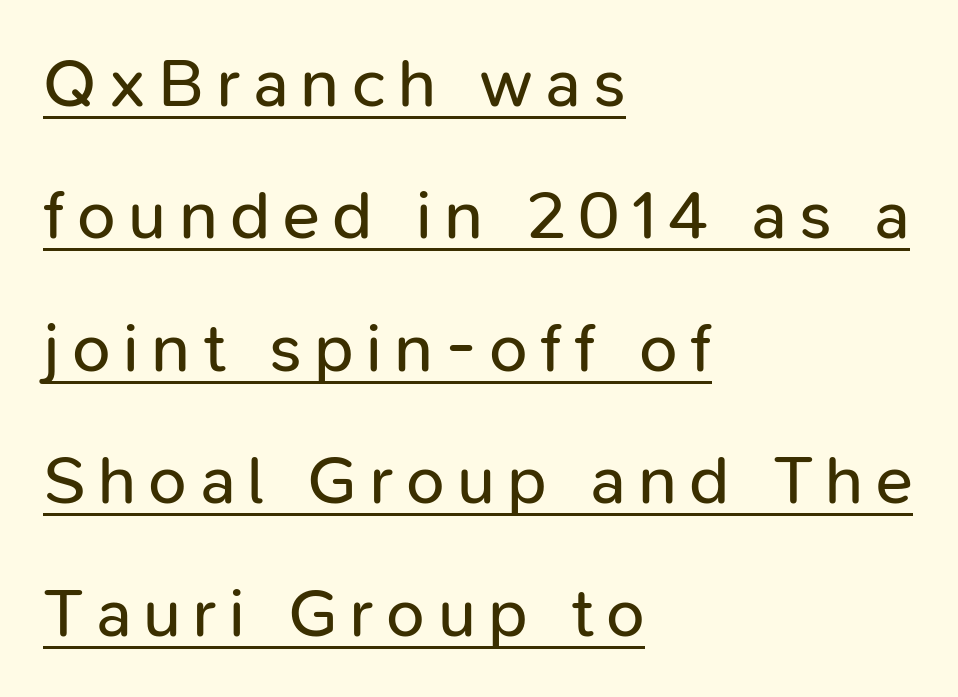
{"serif": "no", "italic": "no", "bold": "no", "weight": "regular", "width": "normal", "stroke_contrast": "low", "x_height": "medium", "monospaced": "no", "underline": "yes", "align": "left", "line_spacing": "loose", "line_spacing_ratio": 1.92, "glyph_px": 69}
